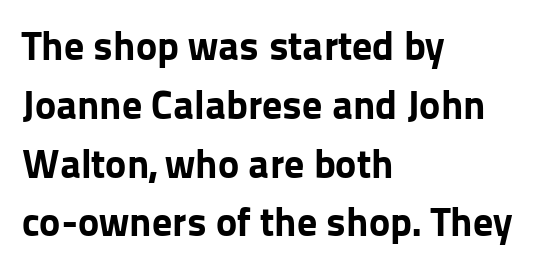
{"serif": "no", "italic": "no", "bold": "yes", "weight": "bold", "width": "normal", "stroke_contrast": "low", "x_height": "medium", "monospaced": "no", "underline": "no", "align": "left", "line_spacing": "normal", "line_spacing_ratio": 1.47, "letter_spacing": "normal", "letter_spacing_em": 0.0, "glyph_px": 40}
